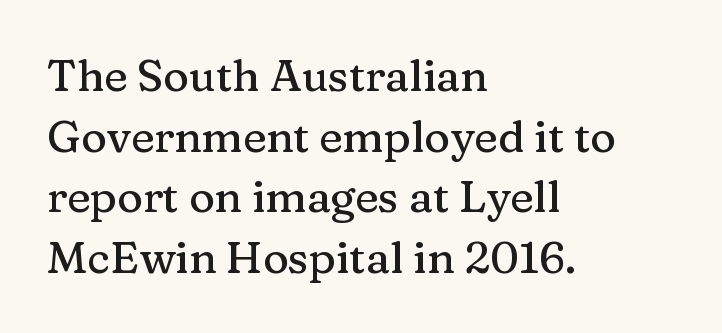
The line texture is even and compact thanks to regular tracking. The designer went with a serif here, giving each stem small feet. This sample is left-justified, so line endings fall wherever the words run out. The baseline area is clear. Rendered with straight, roman letterforms.
